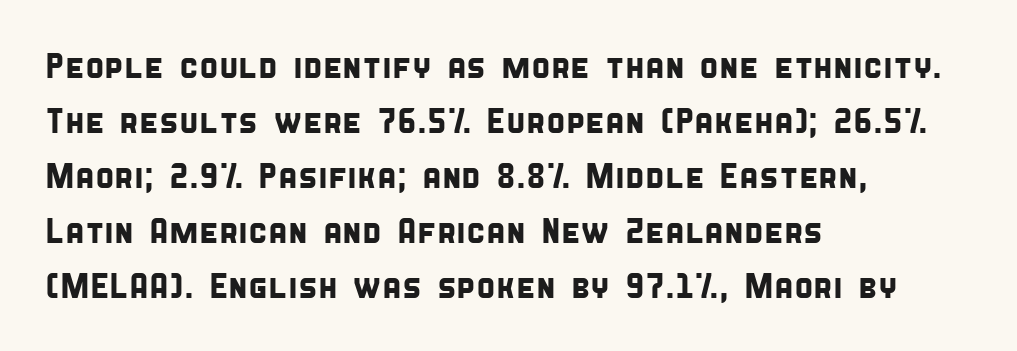
Q: Is the typeface a serif or a sans-serif typeface? A: Sans-serif.
Q: Is the text underlined? A: No.
Q: How is the paragraph aligned? A: Left-aligned.
Q: Is the spacing between letters normal or unusually wide? A: Normal.
Q: Is the spacing between lines tight, normal or loose? A: Normal.
Q: Width (condensed, normal, or wide)? A: Condensed.
Q: Stroke contrast? A: Low.
Q: x-height? A: Large.
Q: Monospaced? A: No.
